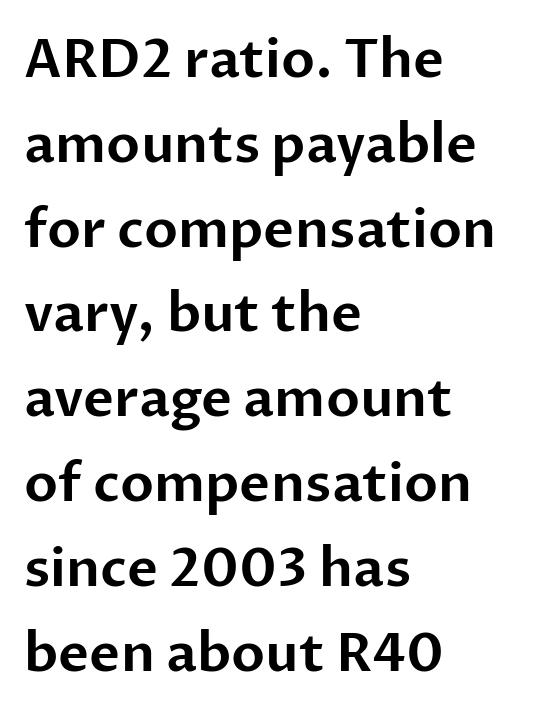
Q: Is the text italic (slanted)? A: No, it is upright.
Q: Is the typeface a serif or a sans-serif typeface? A: Sans-serif.
Q: Is the text underlined? A: No.
Q: How is the paragraph aligned? A: Left-aligned.
Q: Is the spacing between letters normal or unusually wide? A: Normal.
Q: Is the spacing between lines tight, normal or loose? A: Normal.
Q: Width (condensed, normal, or wide)? A: Normal.
Q: Stroke contrast? A: Low.
Q: x-height? A: Medium.
Q: Monospaced? A: No.
